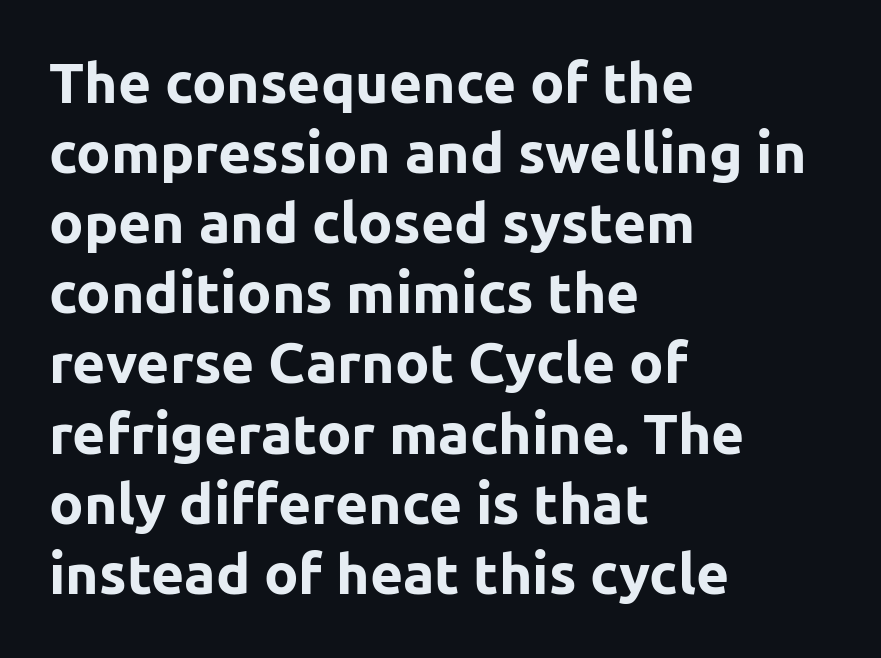
{"serif": "no", "italic": "no", "bold": "yes", "weight": "bold", "width": "normal", "stroke_contrast": "low", "x_height": "medium", "monospaced": "no", "underline": "no", "align": "left", "line_spacing_ratio": 1.23, "letter_spacing": "normal", "letter_spacing_em": 0.0, "glyph_px": 57}
